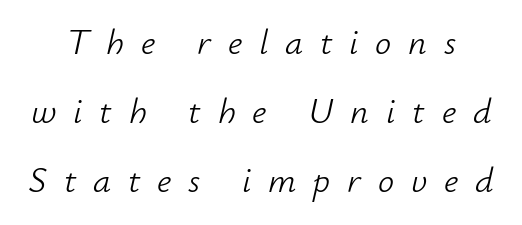
The image shows 36 px light type, italic (leaning right); set loose line spacing (1.92x), unusually wide letter spacing (+0.47 em), not underlined; low stroke contrast and a small x-height.
